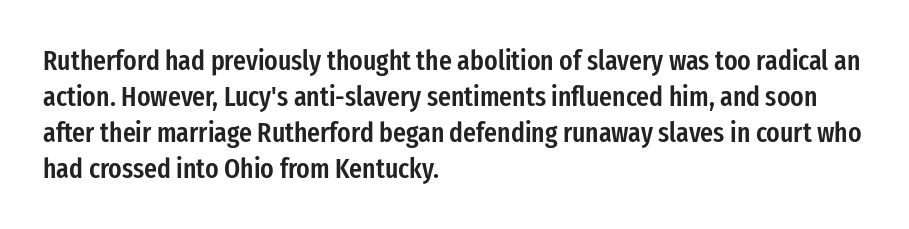
Q: Is the text bold? A: Semi-bold.
Q: Is the text italic (slanted)? A: No, it is upright.
Q: Is the typeface a serif or a sans-serif typeface? A: Sans-serif.
Q: Is the text underlined? A: No.
Q: How is the paragraph aligned? A: Left-aligned.
Q: Is the spacing between letters normal or unusually wide? A: Normal.
Q: Is the spacing between lines tight, normal or loose? A: Normal.
Q: Width (condensed, normal, or wide)? A: Condensed.
Q: Stroke contrast? A: Low.
Q: x-height? A: Medium.
Q: Monospaced? A: No.
